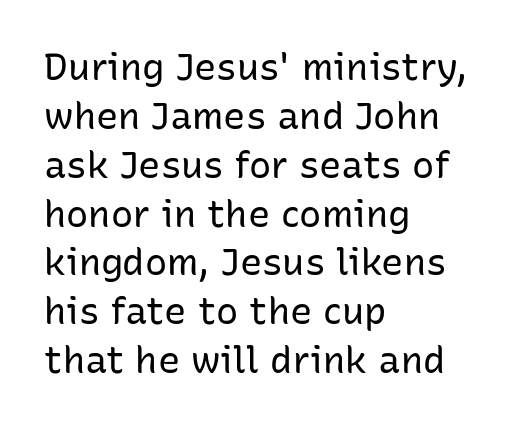
Q: Is the text bold? A: No.
Q: Is the text italic (slanted)? A: No, it is upright.
Q: Is the typeface a serif or a sans-serif typeface? A: Sans-serif.
Q: Is the text underlined? A: No.
Q: How is the paragraph aligned? A: Left-aligned.
Q: Is the spacing between letters normal or unusually wide? A: Normal.
Q: Is the spacing between lines tight, normal or loose? A: Normal.
Q: Width (condensed, normal, or wide)? A: Normal.
Q: Stroke contrast? A: Low.
Q: x-height? A: Medium.
Q: Monospaced? A: No.
